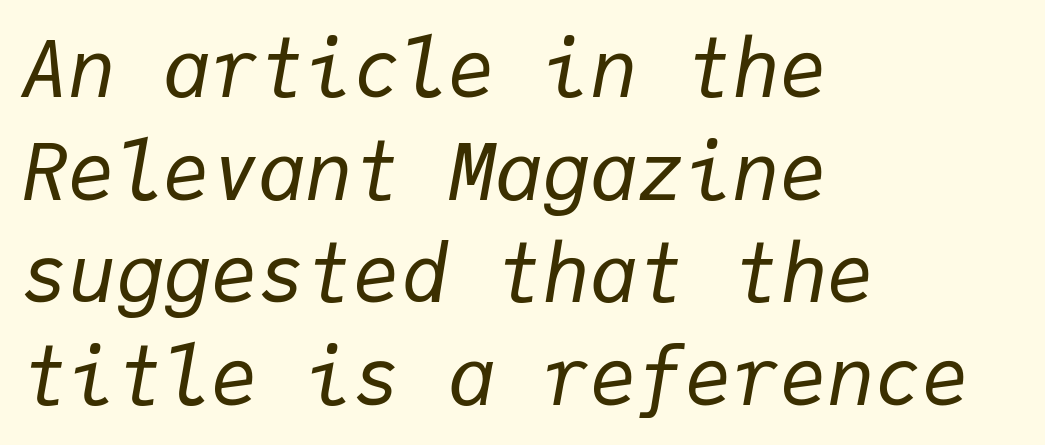
The image shows 79 px regular-weight type, italic (leaning right), monospaced; set left-aligned, normal line spacing (1.3x), normal letter spacing, not underlined; low stroke contrast and a medium x-height.
